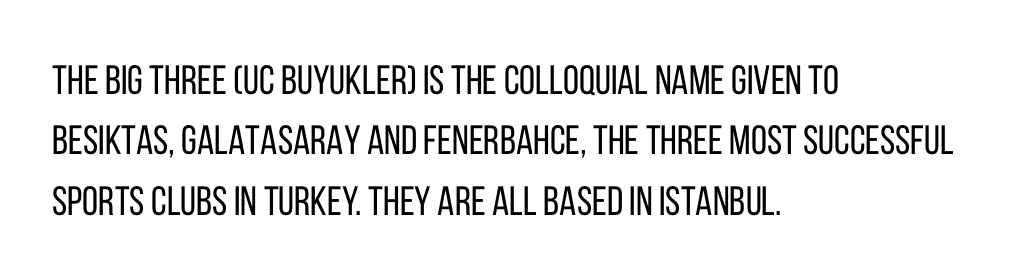
{"serif": "no", "italic": "no", "bold": "no", "weight": "regular", "width": "condensed", "stroke_contrast": "low", "x_height": "large", "monospaced": "no", "underline": "no", "align": "left", "line_spacing": "normal", "line_spacing_ratio": 1.47, "letter_spacing": "normal", "letter_spacing_em": 0.0, "glyph_px": 41}
